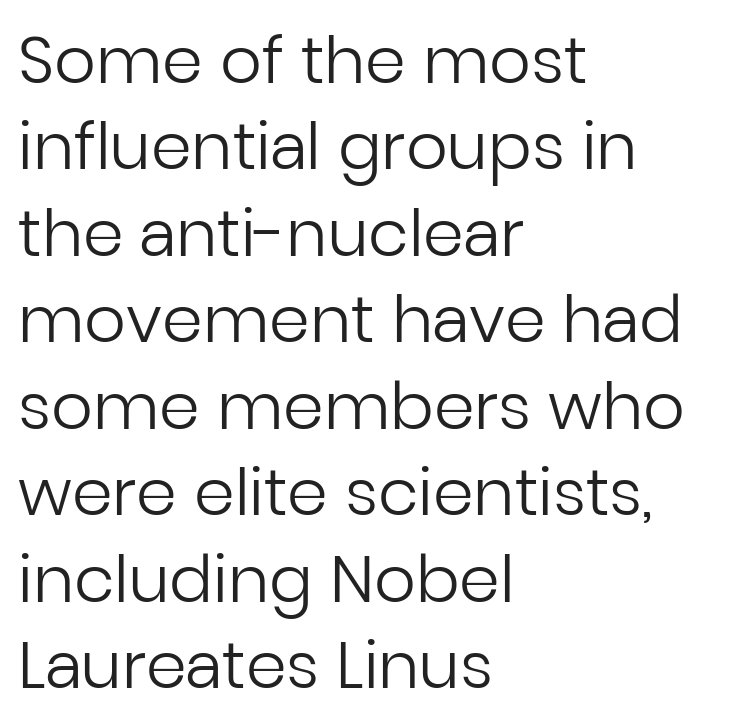
Q: Is the text bold? A: No.
Q: Is the text italic (slanted)? A: No, it is upright.
Q: Is the typeface a serif or a sans-serif typeface? A: Sans-serif.
Q: Is the text underlined? A: No.
Q: How is the paragraph aligned? A: Left-aligned.
Q: Is the spacing between letters normal or unusually wide? A: Normal.
Q: Is the spacing between lines tight, normal or loose? A: Normal.
Q: Width (condensed, normal, or wide)? A: Normal.
Q: Stroke contrast? A: Low.
Q: x-height? A: Medium.
Q: Monospaced? A: No.
